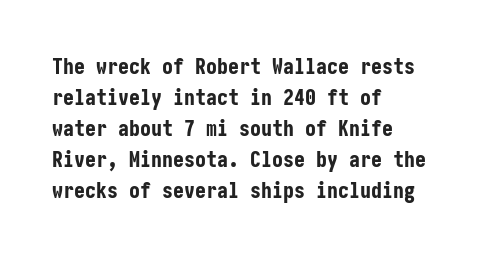
Ordinary non-slanted type is in use. The space between consecutive lines is moderate. The strokes are fattened all the way to bold. No extra tracking has been applied to these lines. Quick note: underline off. The typesetter chose a ragged-right arrangement here.
